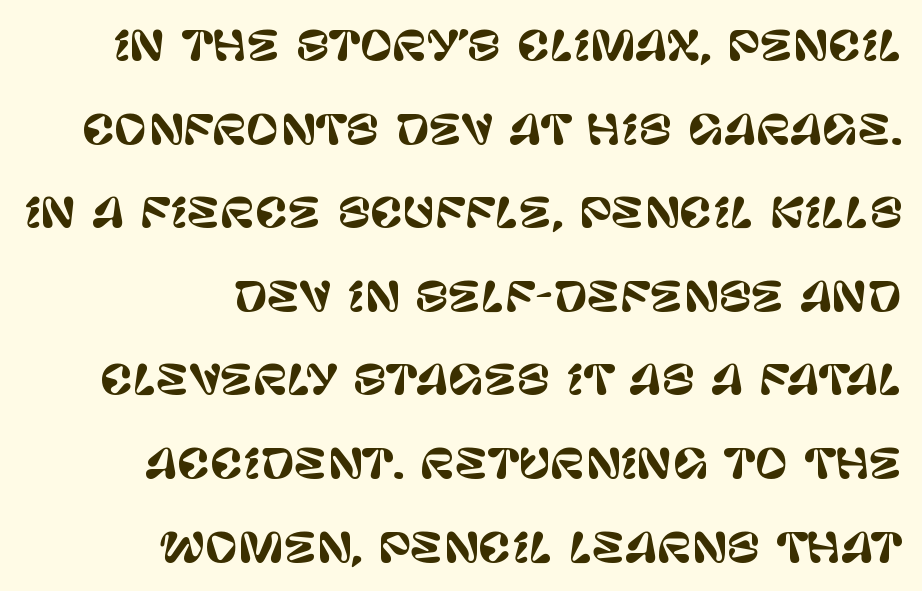
The image shows 40 px sans-serif type; set right-aligned, loose line spacing (2.09x), normal letter spacing, not underlined; low stroke contrast and a large x-height.
